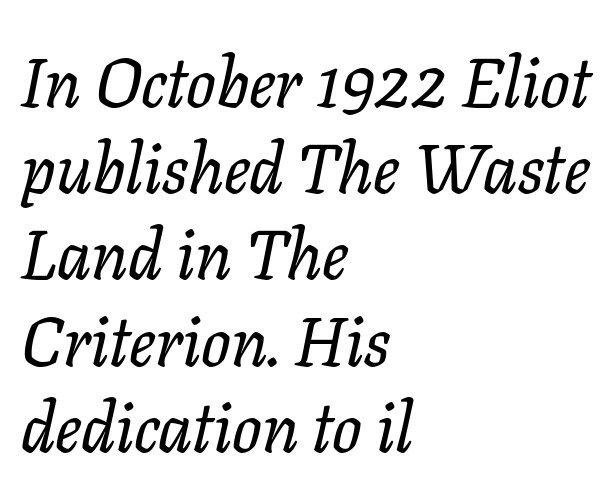
{"serif": "yes", "italic": "yes", "lean": "right", "slant_degrees": 11, "width": "normal", "stroke_contrast": "low", "x_height": "medium", "monospaced": "no", "underline": "no", "align": "left", "line_spacing": "normal", "line_spacing_ratio": 1.25, "letter_spacing": "normal", "letter_spacing_em": 0.0, "glyph_px": 69}
